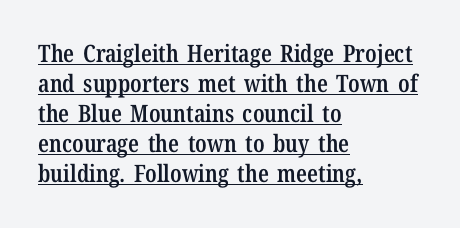
The image shows 24 px text type, upright; set left-aligned, normal line spacing (1.25x), normal letter spacing, underlined.
